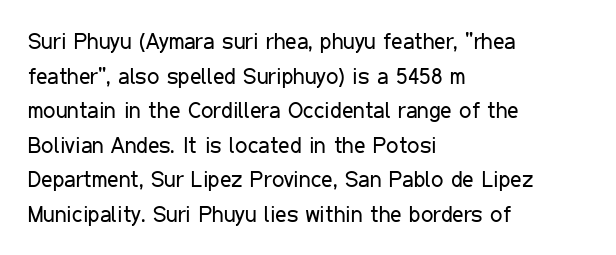
Which margin do the lines hug? The left one — the right edge is uneven. This is roman type, the default non-slanted kind. Summary of vertical rhythm: regular, with standard interline spacing. These glyphs show unthickened strokes, regular width or finer. The rendering keeps characters at their native spacing. The gap between lines stays unmarked.
